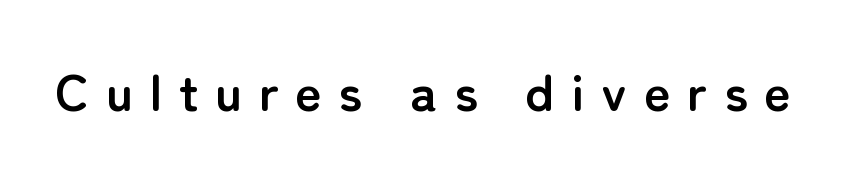
Q: Is the text bold? A: Yes.
Q: Is the text italic (slanted)? A: No, it is upright.
Q: Is the typeface a serif or a sans-serif typeface? A: Sans-serif.
Q: Is the text underlined? A: No.
Q: Is the spacing between letters normal or unusually wide? A: Unusually wide.
Q: Width (condensed, normal, or wide)? A: Normal.
Q: Stroke contrast? A: Low.
Q: x-height? A: Medium.
Q: Monospaced? A: No.
